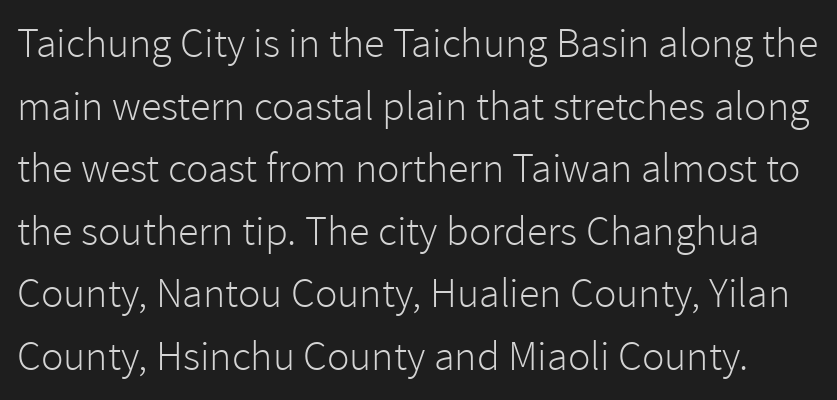
The image shows 42 px light sans-serif type, upright; set normal line spacing (1.49x), normal letter spacing, not underlined; low stroke contrast and a medium x-height.
